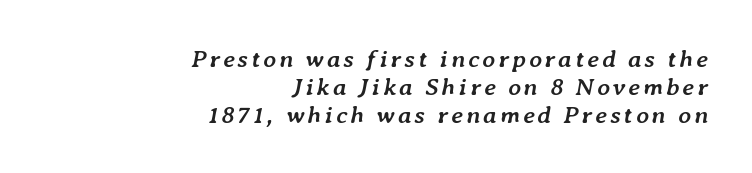
{"italic": "yes", "lean": "right", "slant_degrees": 7, "bold": "yes", "underline": "no", "align": "right", "line_spacing": "tight", "line_spacing_ratio": 1.12, "glyph_px": 25}
